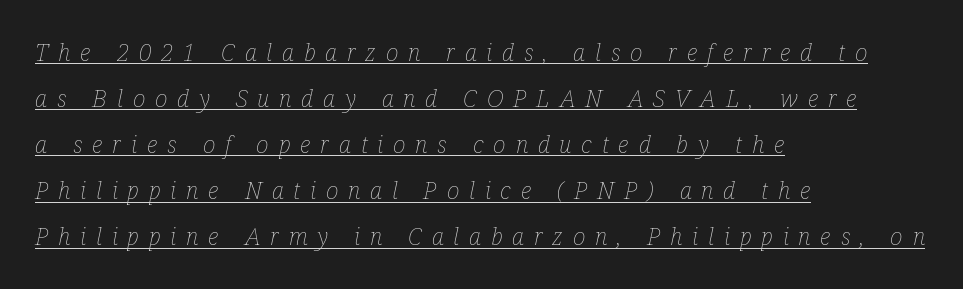
Widely set lines give the paragraph a tall, airy silhouette. The gaps between neighbouring characters are conspicuously large. Looks like someone drew a line under every word here. The text block is weighted toward the left margin, trailing off unevenly rightward.
